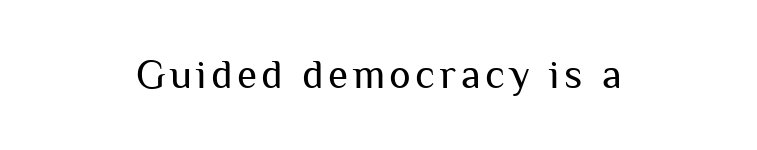
Q: Is the text bold? A: No.
Q: Is the text italic (slanted)? A: No, it is upright.
Q: Is the typeface a serif or a sans-serif typeface? A: Sans-serif.
Q: Is the text underlined? A: No.
Q: How is the paragraph aligned? A: Centered.
Q: Width (condensed, normal, or wide)? A: Normal.
Q: Stroke contrast? A: Medium.
Q: x-height? A: Medium.
Q: Monospaced? A: No.
